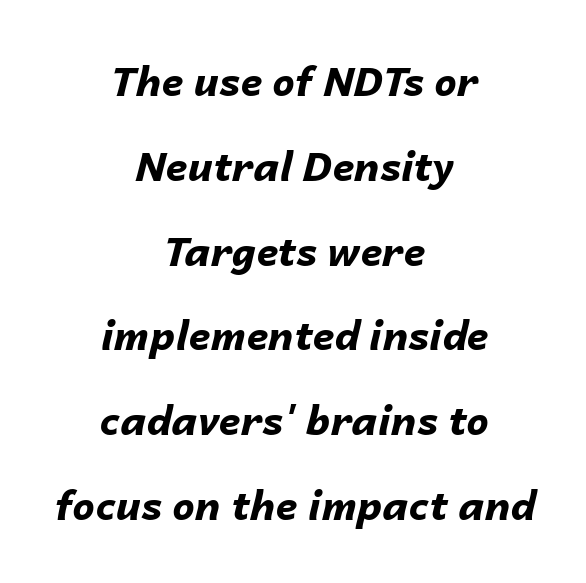
Q: Is the text bold? A: Yes.
Q: Is the text italic (slanted)? A: Yes, it leans right by about 14 degrees.
Q: Is the text underlined? A: No.
Q: How is the paragraph aligned? A: Centered.
Q: Is the spacing between letters normal or unusually wide? A: Normal.
Q: Is the spacing between lines tight, normal or loose? A: Loose.
Q: Width (condensed, normal, or wide)? A: Normal.
Q: Stroke contrast? A: Low.
Q: x-height? A: Medium.
Q: Monospaced? A: No.
